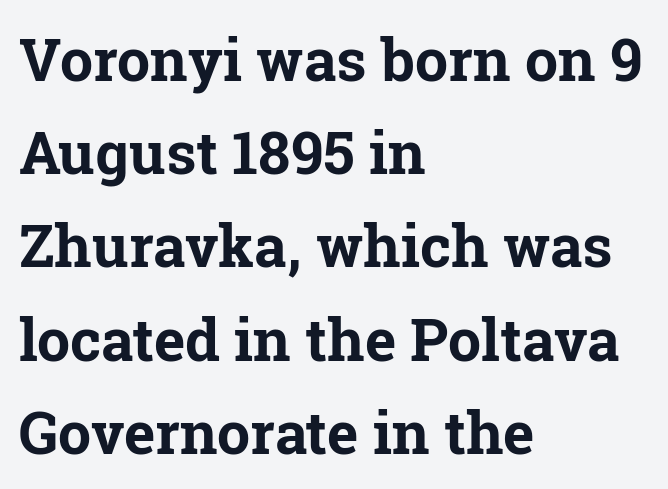
Q: Is the text bold? A: Yes.
Q: Is the text italic (slanted)? A: No, it is upright.
Q: Is the typeface a serif or a sans-serif typeface? A: Serif.
Q: Is the text underlined? A: No.
Q: How is the paragraph aligned? A: Left-aligned.
Q: Is the spacing between letters normal or unusually wide? A: Normal.
Q: Is the spacing between lines tight, normal or loose? A: Normal.
Q: Width (condensed, normal, or wide)? A: Normal.
Q: Stroke contrast? A: Low.
Q: x-height? A: Medium.
Q: Monospaced? A: No.
